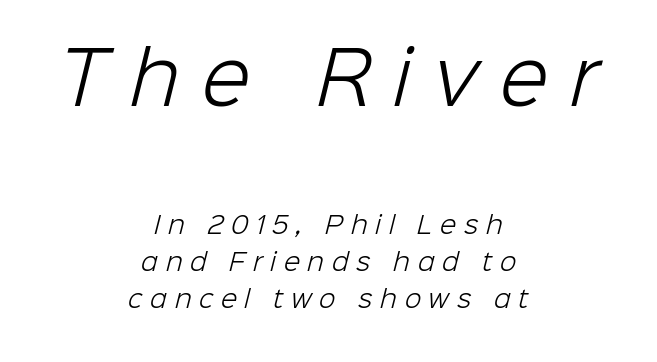
Q: Is the text bold? A: No.
Q: Is the typeface a serif or a sans-serif typeface? A: Sans-serif.
Q: Is the text underlined? A: No.
Q: How is the paragraph aligned? A: Centered.
Q: Is the spacing between letters normal or unusually wide? A: Unusually wide.
Q: Is the spacing between lines tight, normal or loose? A: Normal.
Q: Which block of text is set in a larger size, the first (top) or the second (bottom)? A: The first (top) one.
Q: Width (condensed, normal, or wide)? A: Normal.
Q: Stroke contrast? A: Low.
Q: x-height? A: Medium.
Q: Monospaced? A: No.
